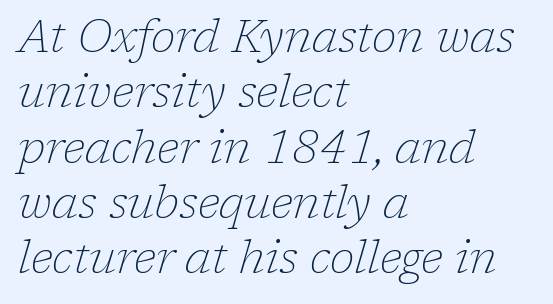
{"serif": "yes", "italic": "yes", "lean": "right", "slant_degrees": 17, "bold": "no", "weight": "thin", "width": "normal", "stroke_contrast": "low", "x_height": "medium", "monospaced": "no", "underline": "no", "align": "left", "line_spacing_ratio": 1.23, "letter_spacing": "normal", "letter_spacing_em": 0.0, "glyph_px": 45}
